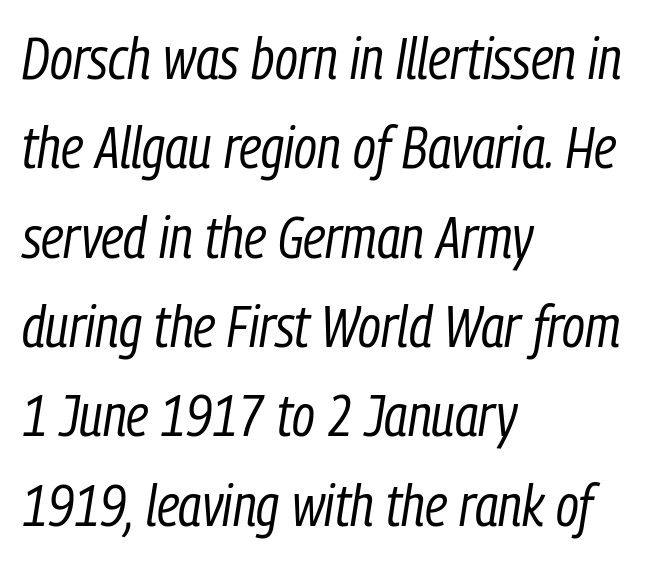
Letters rest on an invisible, unmarked baseline. Is the letter spacing exaggerated? No — it looks like the ordinary default. Rows of type keep a routine distance in the vertical direction. Here the designer chose a conventional face with non-uniform glyph widths. The setting favours the left margin, as ordinary paragraphs usually do. The font sits on the lighter half of the weight spectrum, regular included.
